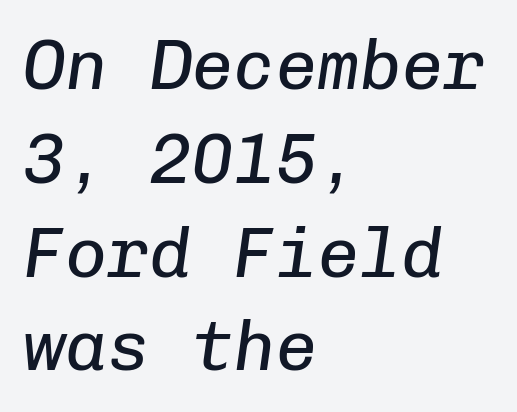
Italic: yes, the glyphs are oblique. Here the glyphs are tracked normally, forming tight word shapes. These lines stack with their left ends in a neat column. No heavy texture on the line: the type isn't bold. The words here are not underlined.
